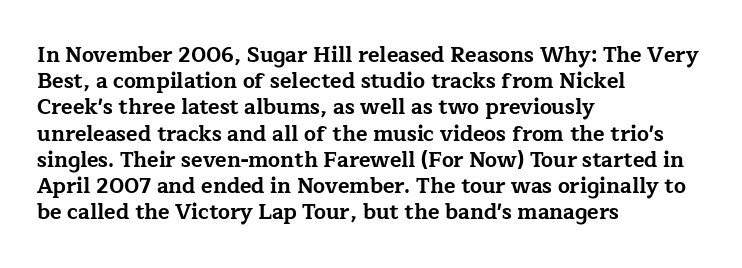
The image shows 21 px bold type, upright; set left-aligned, normal line spacing (1.25x), normal letter spacing, not underlined.
